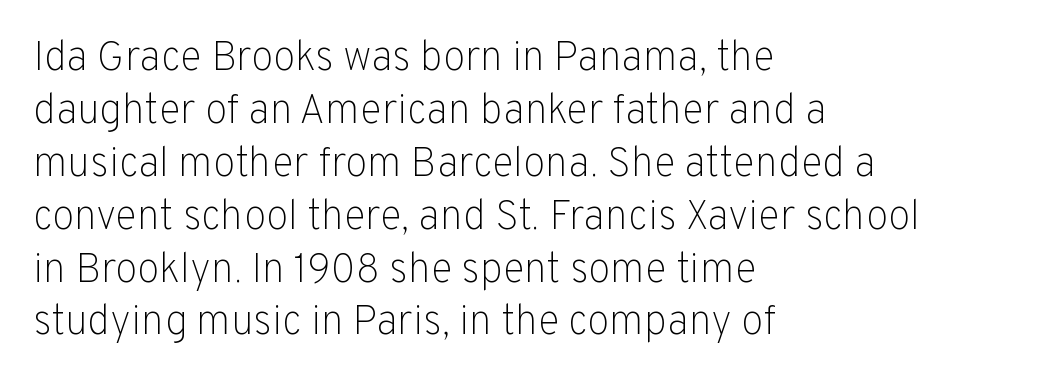
Caption: multi-line text, flush left, ragged right. Nope, no serifs anywhere on these letters. These lines are rendered in a variable-pitch font. Whoever set this chose a conventional vertical rhythm. Has an underline been added? It has not.
